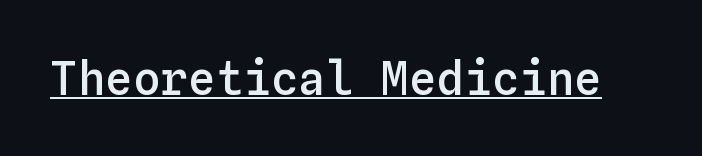
Q: Is the text bold? A: Semi-bold.
Q: Is the text italic (slanted)? A: No, it is upright.
Q: Is the text underlined? A: Yes.
Q: Is the spacing between letters normal or unusually wide? A: Normal.
Q: Width (condensed, normal, or wide)? A: Normal.
Q: Stroke contrast? A: Low.
Q: x-height? A: Medium.
Q: Monospaced? A: Yes.
